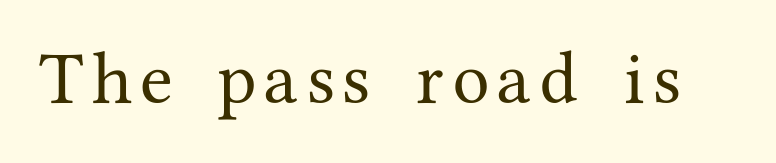
Q: Is the text italic (slanted)? A: No, it is upright.
Q: Is the typeface a serif or a sans-serif typeface? A: Serif.
Q: Is the text underlined? A: No.
Q: Width (condensed, normal, or wide)? A: Normal.
Q: Stroke contrast? A: Medium.
Q: x-height? A: Medium.
Q: Monospaced? A: No.
